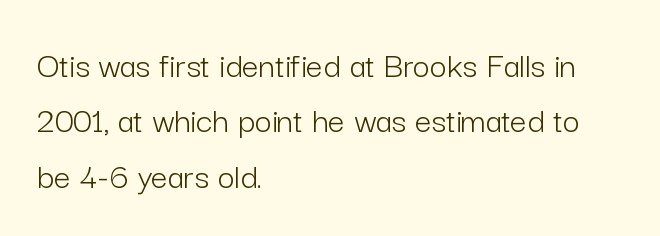
The letters stand upright; this is a roman face. Weight class: somewhere from thin through regular. The ragged edge is on the right, which tells us the setting is flush left. What's the leading like? Ordinary, nothing unusual. A sans-serif font was chosen for this passage. Check the space under the baseline: it is left empty.
